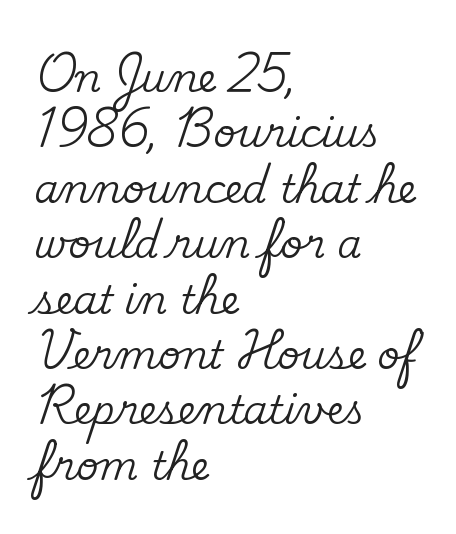
Q: Is the text italic (slanted)? A: Yes.
Q: Is the text underlined? A: No.
Q: How is the paragraph aligned? A: Left-aligned.
Q: Is the spacing between letters normal or unusually wide? A: Normal.
Q: Is the spacing between lines tight, normal or loose? A: Normal.
Q: Width (condensed, normal, or wide)? A: Normal.
Q: Stroke contrast? A: Medium.
Q: x-height? A: Small.
Q: Monospaced? A: No.
